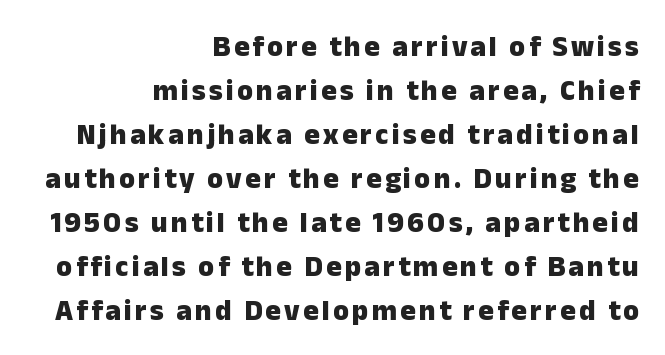
Q: Is the text bold? A: Yes.
Q: Is the text italic (slanted)? A: No, it is upright.
Q: Is the typeface a serif or a sans-serif typeface? A: Sans-serif.
Q: Is the text underlined? A: No.
Q: How is the paragraph aligned? A: Right-aligned.
Q: Is the spacing between lines tight, normal or loose? A: Normal.
Q: Width (condensed, normal, or wide)? A: Normal.
Q: Stroke contrast? A: Low.
Q: x-height? A: Medium.
Q: Monospaced? A: No.
